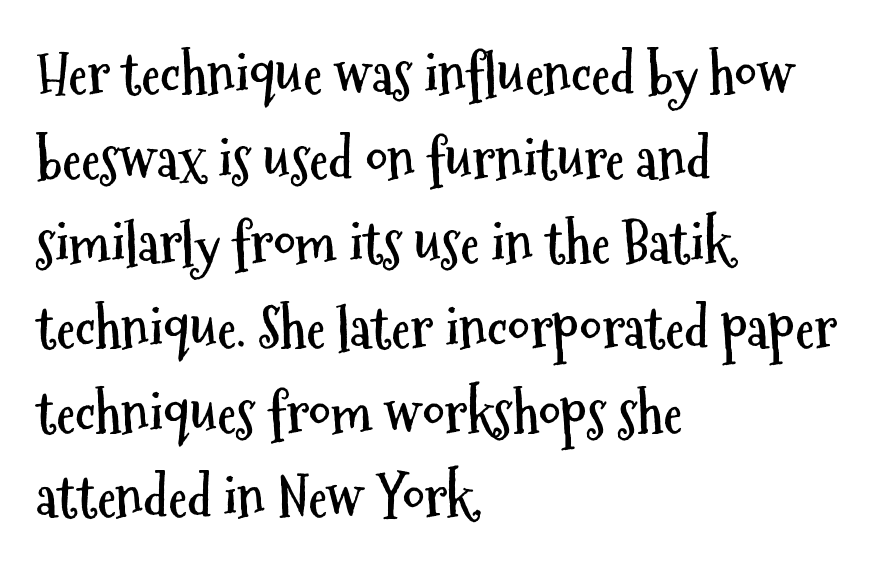
There is no visible air inserted between adjacent glyphs. Characters remain perfectly vertical along every line. Evenly set lines give the paragraph a standard silhouette. Has an underline been added? It has not. To sum up the face: it is a sans, with no serifs.
